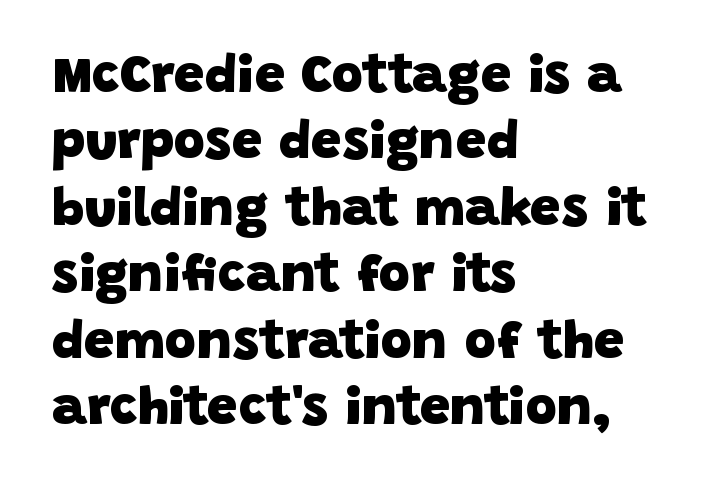
The typesetting leans heavy: a genuine bold. The passage shown is typed in a proportional face where columns would drift. You can tell from the bare stems that sans-serif type was used. The baseline area is clear.
